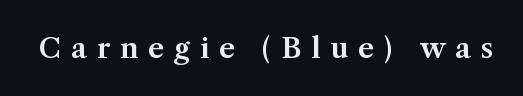
The letterforms stand isolated, each surrounded by extra space. Lines of text with bare space underneath. The axis of the letterforms is exactly vertical. Letterform terminals end in serifs throughout the passage. The rendering uses natural spacing where letterforms have individual widths.
